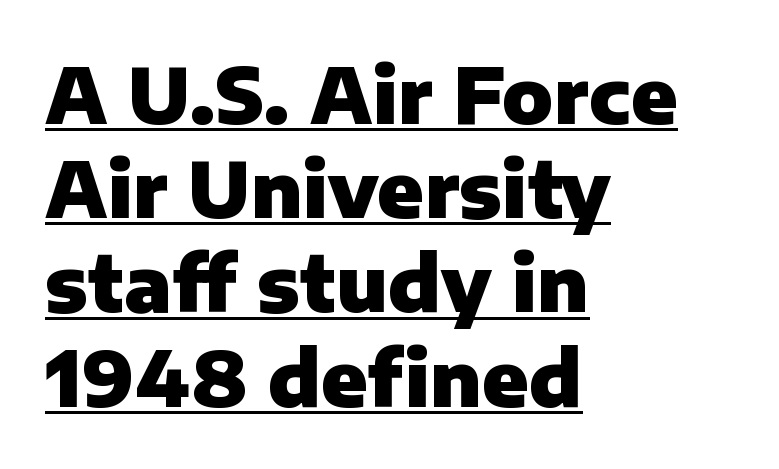
The image shows 76 px heavy sans-serif type, upright; set left-aligned, line spacing 1.24x, normal letter spacing, underlined; low stroke contrast and a medium x-height.
